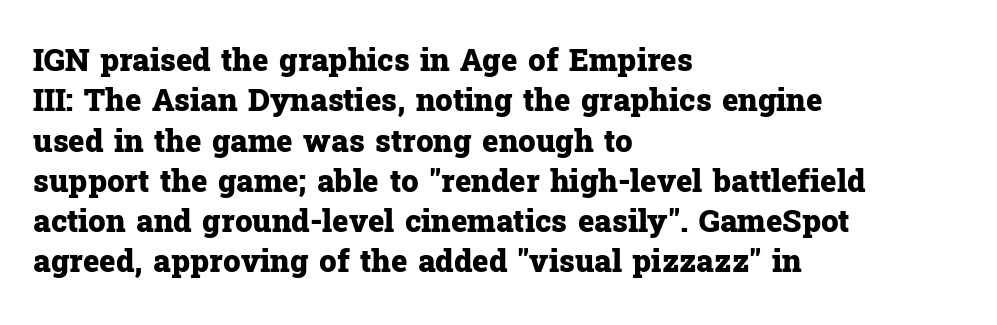
Compared with an ordinary text face, these strokes are far heavier — a full bold. These lines are set flush left with a ragged right edge. Unlike italic type, these characters show no tilt at all. Observe the serifs anchoring each vertical stroke in this sample. The rendering uses a moderate line-height, typical for paragraphs.
